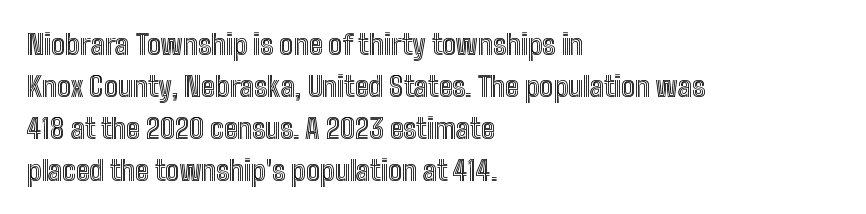
The image shows 28 px condensed type, upright; set left-aligned, normal line spacing (1.5x), normal letter spacing, not underlined; a medium x-height.
